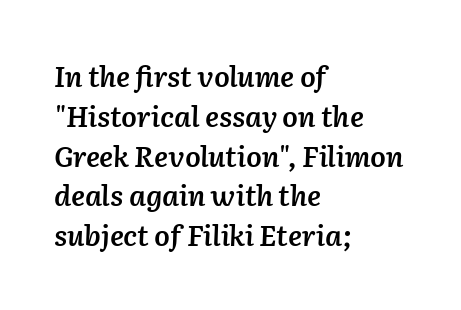
{"italic": "yes", "lean": "right", "slant_degrees": 2, "bold": "semi", "weight": "semibold", "width": "normal", "stroke_contrast": "low", "x_height": "medium", "monospaced": "no", "underline": "no", "align": "left", "line_spacing": "normal", "line_spacing_ratio": 1.42, "letter_spacing": "normal", "letter_spacing_em": 0.0, "glyph_px": 28}
